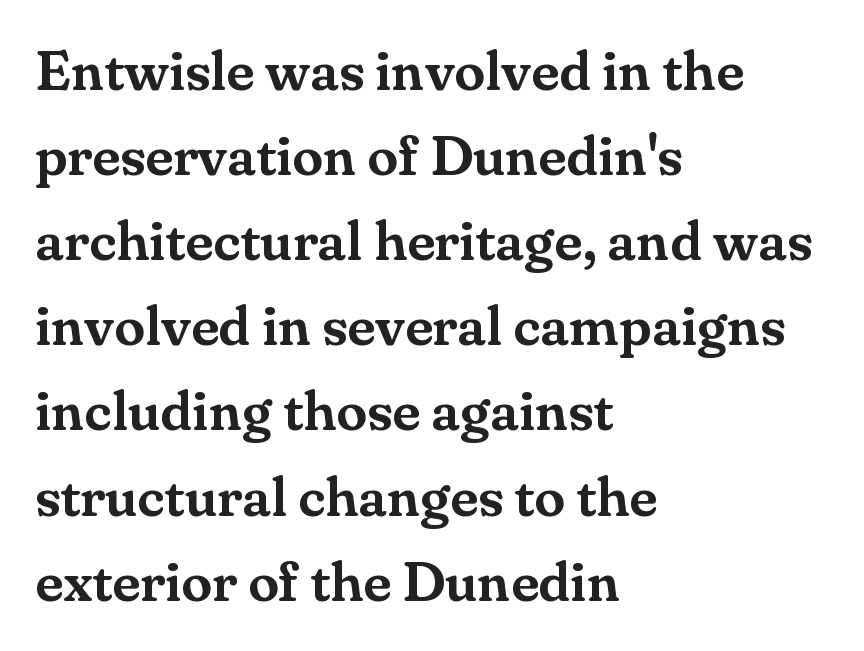
The image shows 56 px serif type, upright; set left-aligned, normal line spacing (1.52x), normal letter spacing, not underlined; medium stroke contrast and a small x-height.
